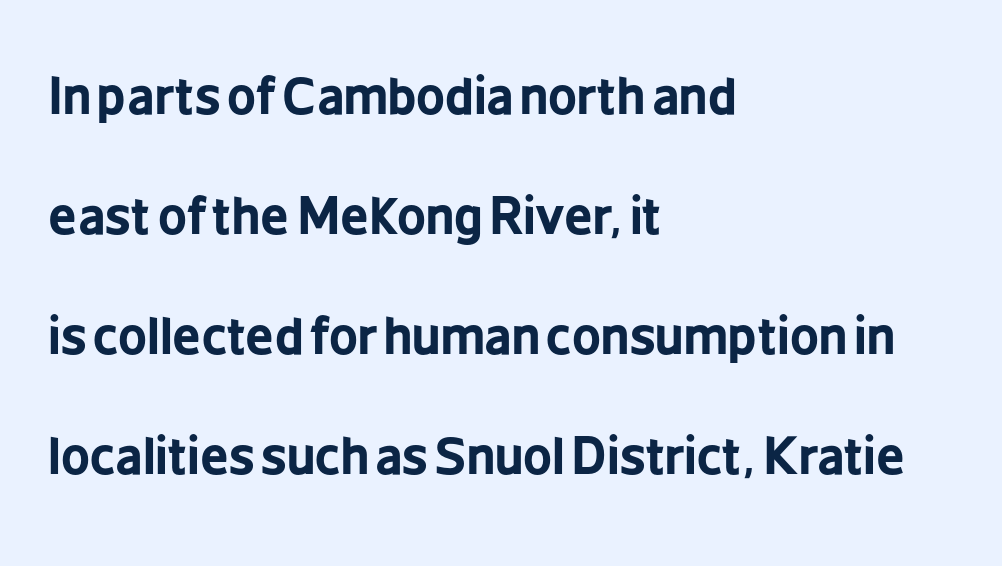
{"serif": "no", "italic": "no", "bold": "yes", "weight": "bold", "width": "condensed", "stroke_contrast": "low", "x_height": "medium", "monospaced": "no", "underline": "no", "align": "left", "line_spacing": "loose", "line_spacing_ratio": 2.4, "letter_spacing": "normal", "letter_spacing_em": 0.0, "glyph_px": 50}
